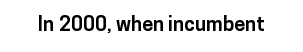
The rendering keeps characters at their native spacing. Underlining? Definitely not there. Nope, not italic — everything's standing straight. Set as a true bold cut, around the 700 mark.
